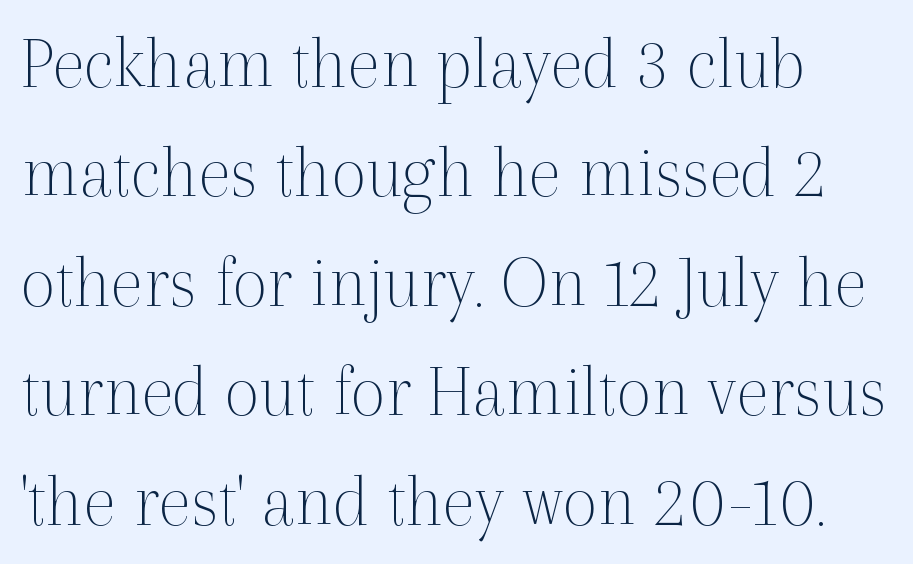
Q: Is the text bold? A: No.
Q: Is the text italic (slanted)? A: No, it is upright.
Q: Is the typeface a serif or a sans-serif typeface? A: Serif.
Q: Is the text underlined? A: No.
Q: Is the spacing between letters normal or unusually wide? A: Normal.
Q: Is the spacing between lines tight, normal or loose? A: Normal.
Q: Width (condensed, normal, or wide)? A: Normal.
Q: x-height? A: Medium.
Q: Monospaced? A: No.
